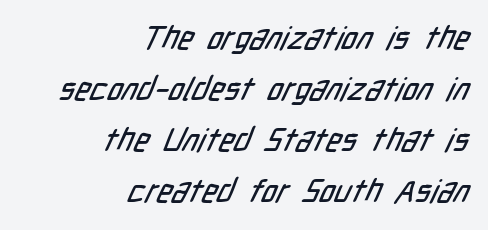
{"serif": "no", "width": "condensed", "stroke_contrast": "low", "x_height": "medium", "monospaced": "no", "underline": "no", "align": "right", "line_spacing": "normal", "line_spacing_ratio": 1.59, "letter_spacing": "normal", "letter_spacing_em": 0.0, "glyph_px": 32}
